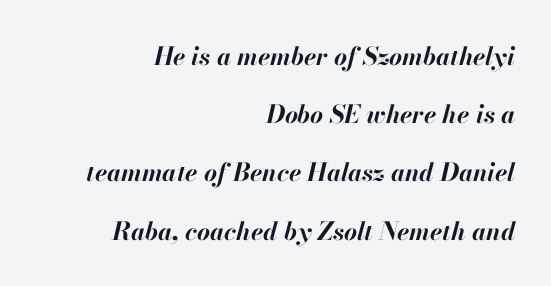
The image shows 25 px bold type, italic (leaning right); set right-aligned, loose line spacing (2.33x), normal letter spacing, not underlined.
